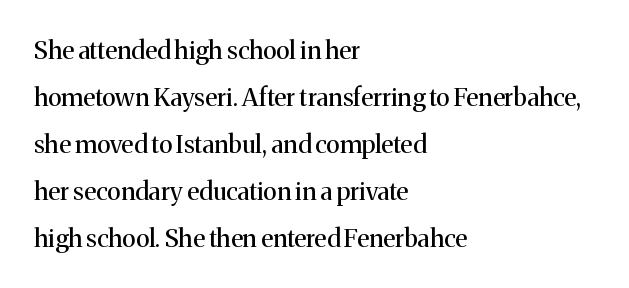
{"italic": "no", "bold": "no", "underline": "no", "align": "left", "line_spacing_ratio": 1.88, "letter_spacing": "normal", "letter_spacing_em": 0.0, "glyph_px": 25}
